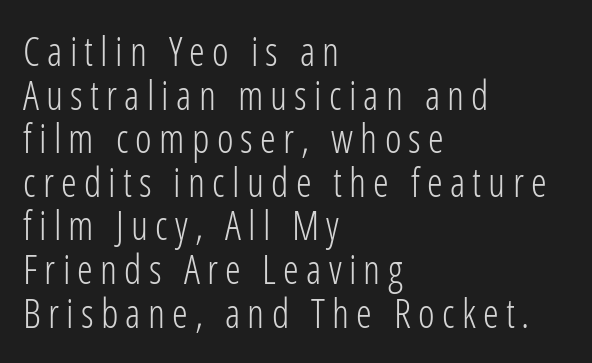
The image shows 40 px light, condensed sans-serif type, upright; set left-aligned, tight line spacing (1.09x), not underlined; low stroke contrast and a medium x-height.
